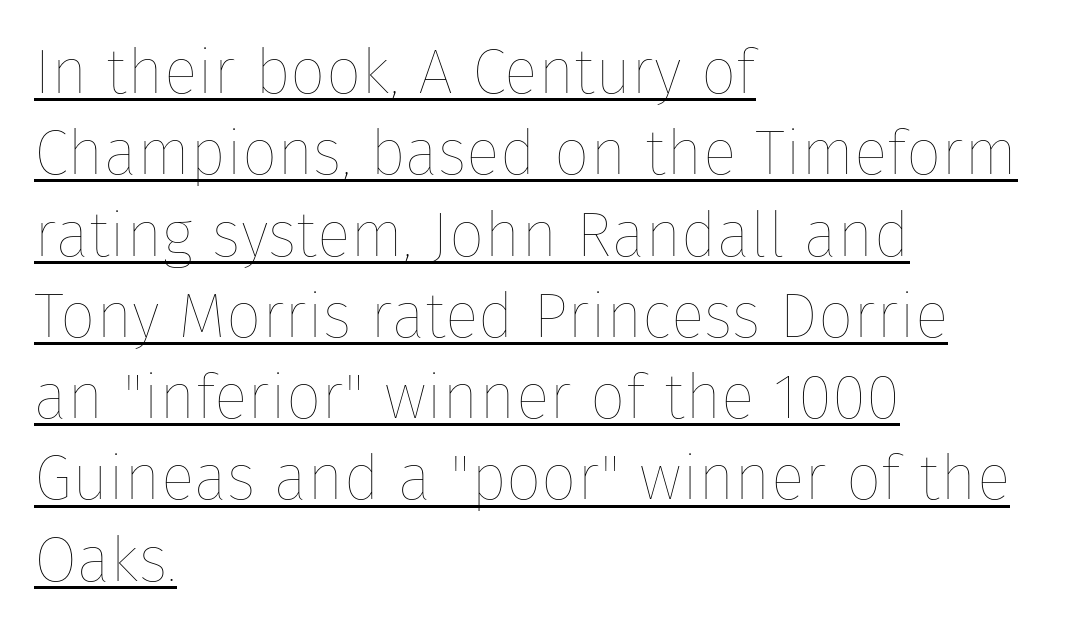
The image shows 63 px thin type, upright; set left-aligned, normal line spacing (1.29x), normal letter spacing, underlined; low stroke contrast and a medium x-height.
